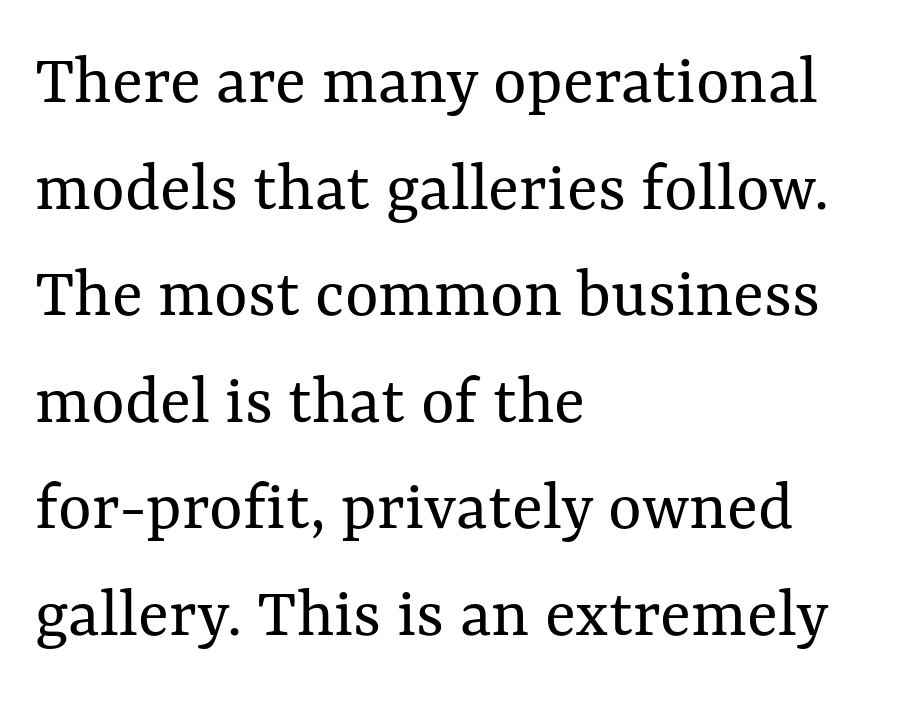
Q: Is the text bold? A: No.
Q: Is the text italic (slanted)? A: No, it is upright.
Q: Is the text underlined? A: No.
Q: How is the paragraph aligned? A: Left-aligned.
Q: Is the spacing between letters normal or unusually wide? A: Normal.
Q: Is the spacing between lines tight, normal or loose? A: Normal.
Q: Width (condensed, normal, or wide)? A: Normal.
Q: Stroke contrast? A: Medium.
Q: x-height? A: Medium.
Q: Monospaced? A: No.
